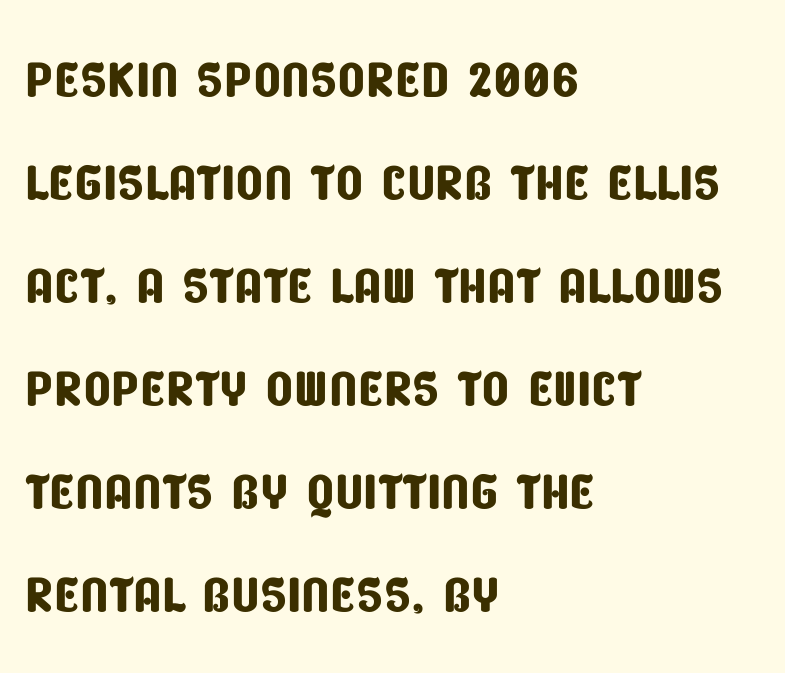
{"serif": "no", "width": "condensed", "stroke_contrast": "low", "x_height": "large", "monospaced": "no", "underline": "no", "align": "left", "line_spacing": "normal", "line_spacing_ratio": 1.43, "letter_spacing": "normal", "letter_spacing_em": 0.0, "glyph_px": 72}
